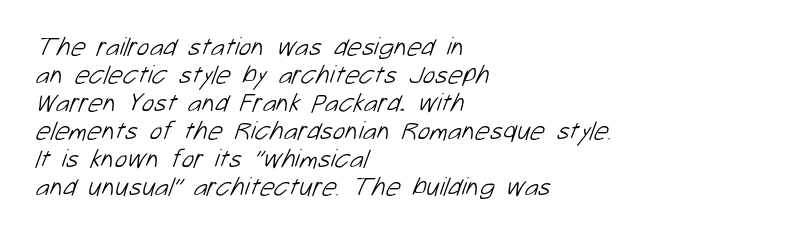
Q: Is the text bold? A: No.
Q: Is the text underlined? A: No.
Q: How is the paragraph aligned? A: Left-aligned.
Q: Is the spacing between letters normal or unusually wide? A: Normal.
Q: Is the spacing between lines tight, normal or loose? A: Tight.
